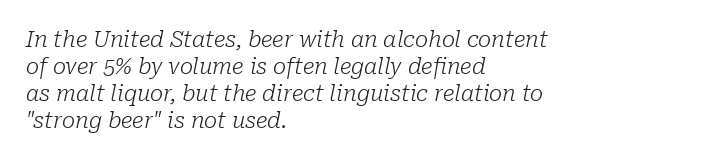
Tracking value appears to be zero — textbook default spacing. Is the type slanted? Yes — the strokes lean at a clear angle. This rendering features lettering with no underline. If you drew a ruler down the left edge, every line would touch it. On a weight scale, this lands at 450 or below.
